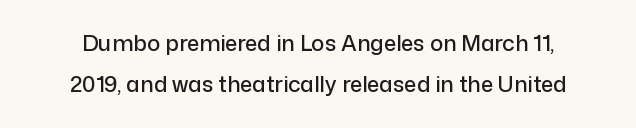
The gaps between neighbouring characters are ordinary and unremarkable. The type sits square on the baseline with zero lean. Underlining? Definitely not there.
